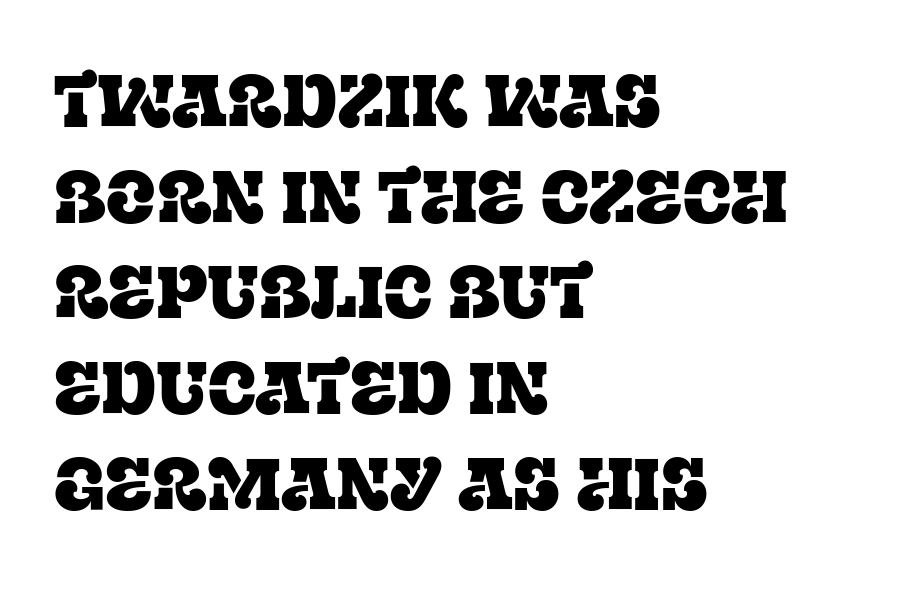
Q: Is the text italic (slanted)? A: No, it is upright.
Q: Is the typeface a serif or a sans-serif typeface? A: Serif.
Q: Is the text underlined? A: No.
Q: How is the paragraph aligned? A: Left-aligned.
Q: Is the spacing between letters normal or unusually wide? A: Normal.
Q: Is the spacing between lines tight, normal or loose? A: Normal.
Q: Width (condensed, normal, or wide)? A: Normal.
Q: Stroke contrast? A: Low.
Q: x-height? A: Large.
Q: Monospaced? A: No.
